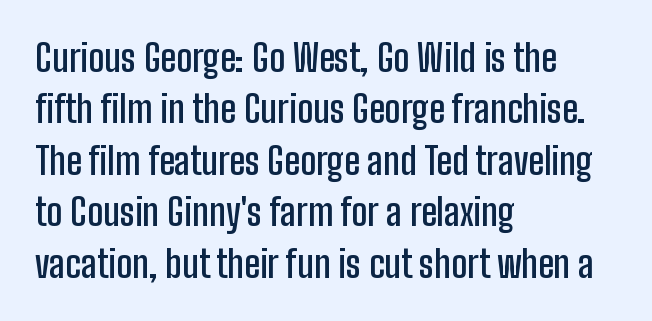
Q: Is the text bold? A: Semi-bold.
Q: Is the text italic (slanted)? A: No, it is upright.
Q: Is the typeface a serif or a sans-serif typeface? A: Sans-serif.
Q: Is the text underlined? A: No.
Q: How is the paragraph aligned? A: Left-aligned.
Q: Is the spacing between letters normal or unusually wide? A: Normal.
Q: Is the spacing between lines tight, normal or loose? A: Normal.
Q: Width (condensed, normal, or wide)? A: Condensed.
Q: Stroke contrast? A: Low.
Q: x-height? A: Medium.
Q: Monospaced? A: No.
